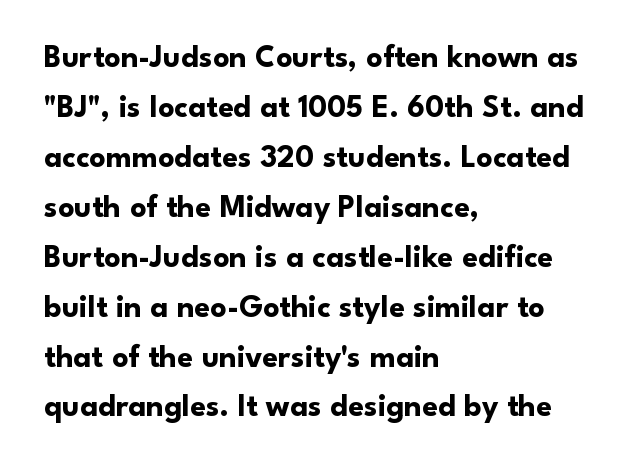
The image shows 32 px bold sans-serif type, upright; set left-aligned, normal line spacing (1.56x), normal letter spacing, not underlined; low stroke contrast and a small x-height.
